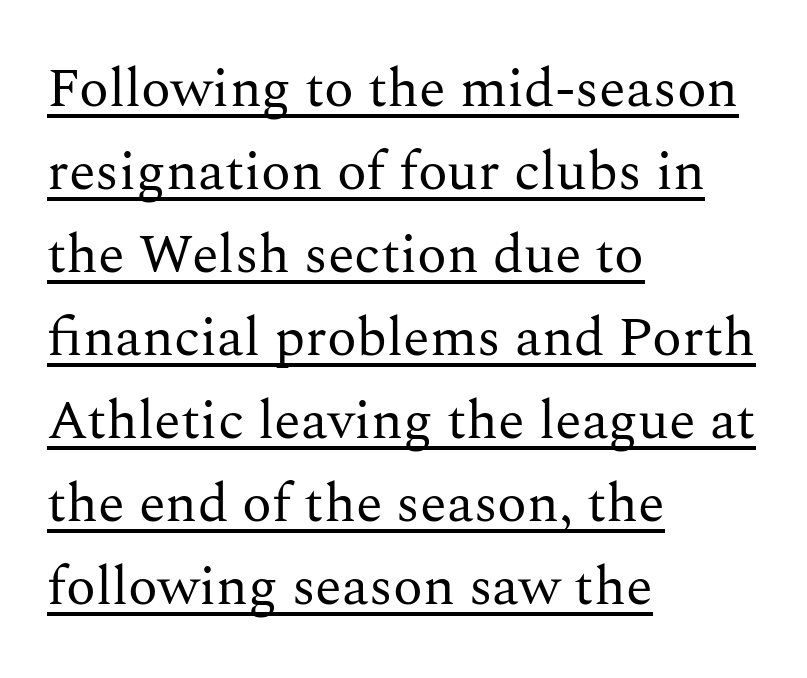
Q: Is the text bold? A: No.
Q: Is the text italic (slanted)? A: No, it is upright.
Q: Is the typeface a serif or a sans-serif typeface? A: Serif.
Q: Is the text underlined? A: Yes.
Q: How is the paragraph aligned? A: Left-aligned.
Q: Is the spacing between letters normal or unusually wide? A: Normal.
Q: Is the spacing between lines tight, normal or loose? A: Normal.
Q: Width (condensed, normal, or wide)? A: Normal.
Q: Stroke contrast? A: Medium.
Q: x-height? A: Medium.
Q: Monospaced? A: No.
